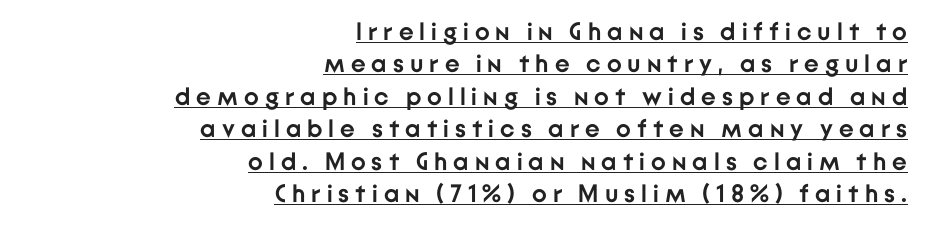
{"italic": "no", "bold": "yes", "underline": "yes", "align": "right", "line_spacing": "normal", "line_spacing_ratio": 1.3, "letter_spacing": "wide", "letter_spacing_em": 0.24, "glyph_px": 25}
